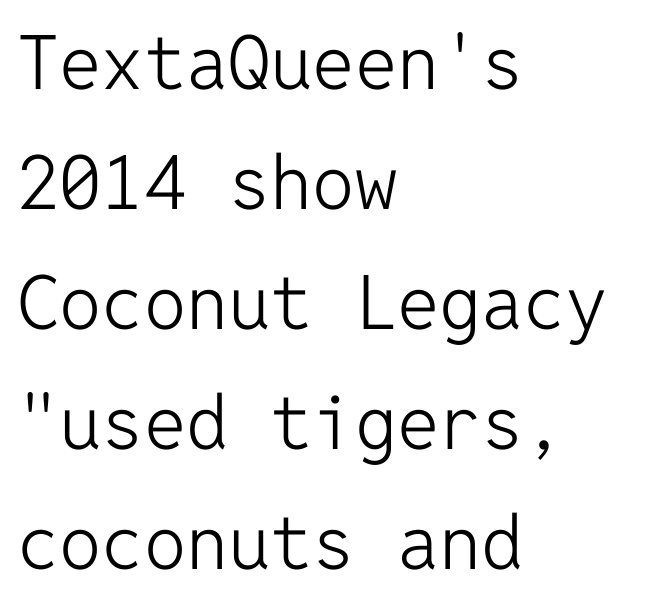
Q: Is the text bold? A: No.
Q: Is the text italic (slanted)? A: No, it is upright.
Q: Is the typeface a serif or a sans-serif typeface? A: Sans-serif.
Q: Is the text underlined? A: No.
Q: How is the paragraph aligned? A: Left-aligned.
Q: Is the spacing between letters normal or unusually wide? A: Normal.
Q: Is the spacing between lines tight, normal or loose? A: Normal.
Q: Width (condensed, normal, or wide)? A: Normal.
Q: Stroke contrast? A: Low.
Q: x-height? A: Medium.
Q: Monospaced? A: Yes.
